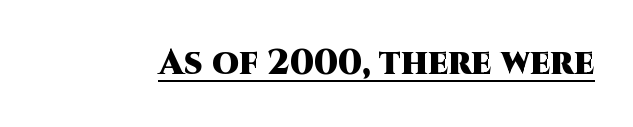
The image shows 35 px heavy sans-serif type, upright; set normal letter spacing, underlined; high stroke contrast and a large x-height.
